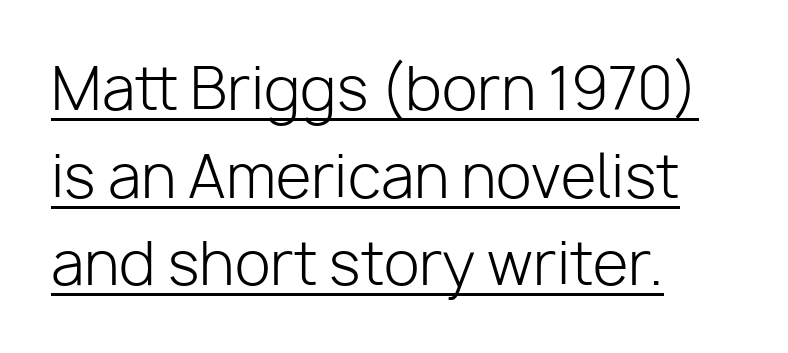
Q: Is the text bold? A: No.
Q: Is the text italic (slanted)? A: No, it is upright.
Q: Is the typeface a serif or a sans-serif typeface? A: Sans-serif.
Q: Is the text underlined? A: Yes.
Q: How is the paragraph aligned? A: Left-aligned.
Q: Is the spacing between letters normal or unusually wide? A: Normal.
Q: Is the spacing between lines tight, normal or loose? A: Normal.
Q: Width (condensed, normal, or wide)? A: Normal.
Q: Stroke contrast? A: Low.
Q: x-height? A: Medium.
Q: Monospaced? A: No.
